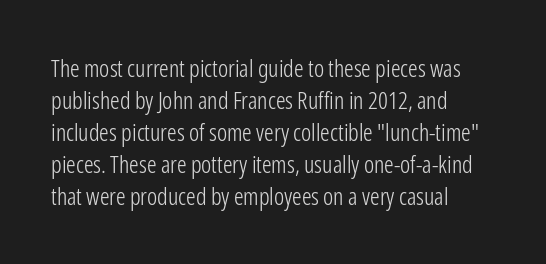
Q: Is the text bold? A: No.
Q: Is the text italic (slanted)? A: No, it is upright.
Q: Is the text underlined? A: No.
Q: How is the paragraph aligned? A: Left-aligned.
Q: Is the spacing between letters normal or unusually wide? A: Normal.
Q: Is the spacing between lines tight, normal or loose? A: Normal.
